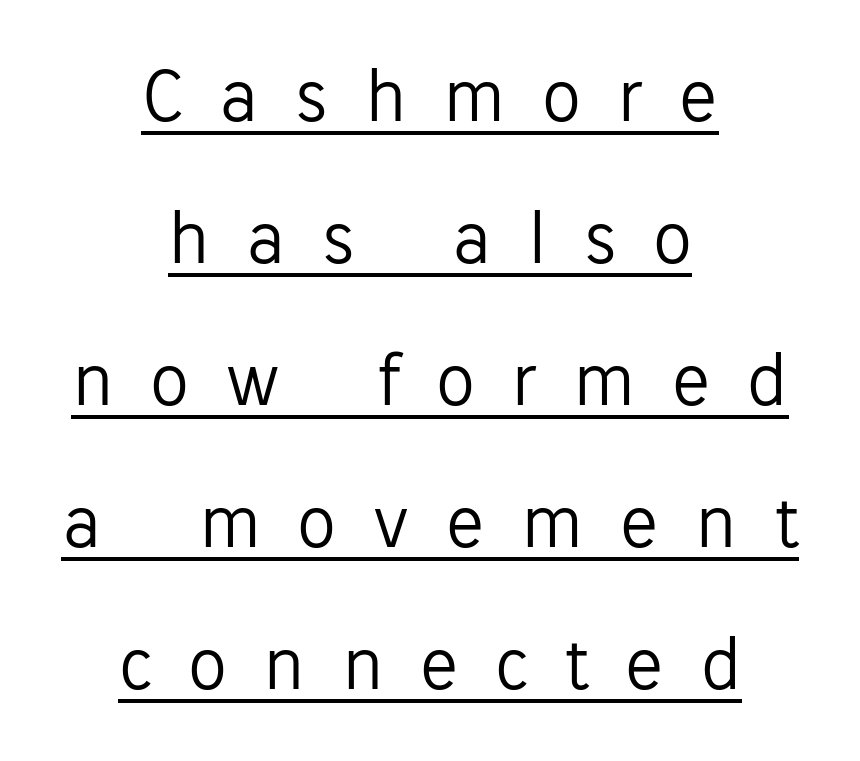
Q: Is the text bold? A: No.
Q: Is the text italic (slanted)? A: No, it is upright.
Q: Is the typeface a serif or a sans-serif typeface? A: Sans-serif.
Q: Is the text underlined? A: Yes.
Q: How is the paragraph aligned? A: Centered.
Q: Is the spacing between letters normal or unusually wide? A: Unusually wide.
Q: Width (condensed, normal, or wide)? A: Normal.
Q: Stroke contrast? A: Low.
Q: x-height? A: Medium.
Q: Monospaced? A: No.
